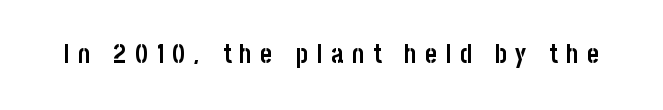
Q: Is the text bold? A: Yes.
Q: Is the text italic (slanted)? A: No, it is upright.
Q: Is the text underlined? A: No.
Q: Is the spacing between letters normal or unusually wide? A: Unusually wide.
